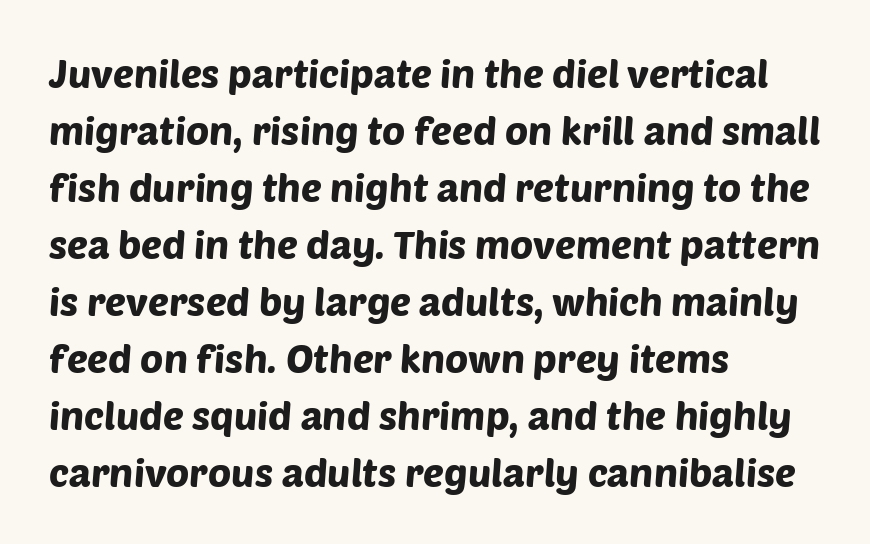
Q: Is the typeface a serif or a sans-serif typeface? A: Sans-serif.
Q: Is the text underlined? A: No.
Q: How is the paragraph aligned? A: Left-aligned.
Q: Is the spacing between letters normal or unusually wide? A: Normal.
Q: Is the spacing between lines tight, normal or loose? A: Normal.
Q: Width (condensed, normal, or wide)? A: Normal.
Q: Stroke contrast? A: Low.
Q: x-height? A: Large.
Q: Monospaced? A: No.
